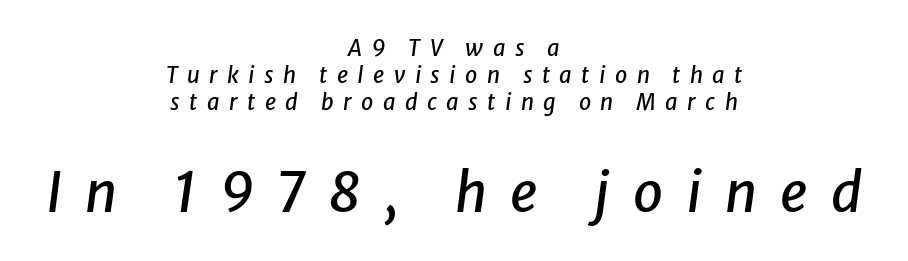
The image shows 54 px text type, italic (leaning right); set centered, line spacing 1.22x, unusually wide letter spacing (+0.43 em), not underlined; the second (bottom) block is 2.45x larger; low stroke contrast and a medium x-height.
